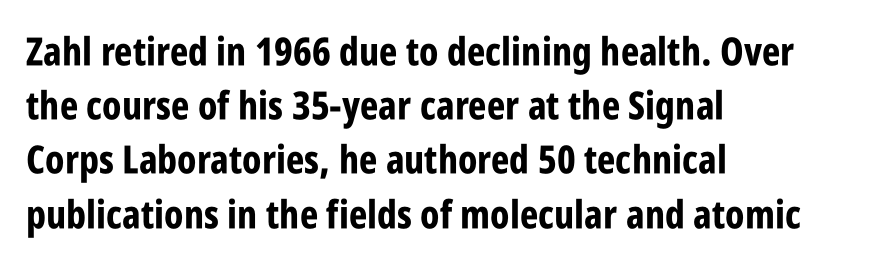
{"serif": "no", "italic": "no", "bold": "yes", "weight": "bold", "width": "condensed", "stroke_contrast": "low", "x_height": "large", "monospaced": "no", "underline": "no", "align": "left", "line_spacing": "normal", "line_spacing_ratio": 1.39, "letter_spacing": "normal", "letter_spacing_em": 0.0, "glyph_px": 39}
